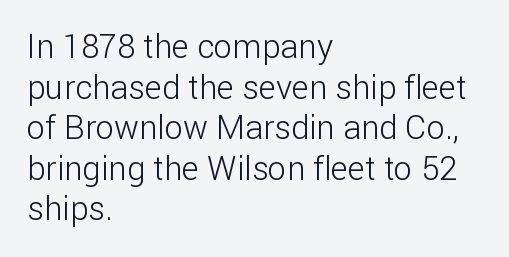
Q: Is the text bold? A: No.
Q: Is the text italic (slanted)? A: No, it is upright.
Q: Is the typeface a serif or a sans-serif typeface? A: Sans-serif.
Q: Is the text underlined? A: No.
Q: How is the paragraph aligned? A: Left-aligned.
Q: Is the spacing between letters normal or unusually wide? A: Normal.
Q: Width (condensed, normal, or wide)? A: Normal.
Q: Stroke contrast? A: Low.
Q: x-height? A: Medium.
Q: Monospaced? A: No.
